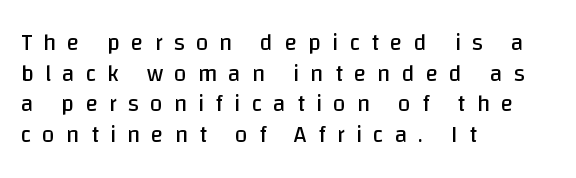
The image shows 23 px text type, upright; set left-aligned, normal line spacing (1.33x), unusually wide letter spacing (+0.48 em), not underlined.
